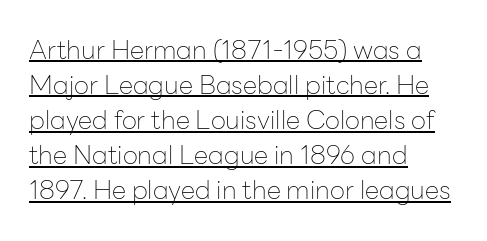
The image shows 26 px text type, upright; set left-aligned, normal line spacing (1.35x), normal letter spacing, underlined.
